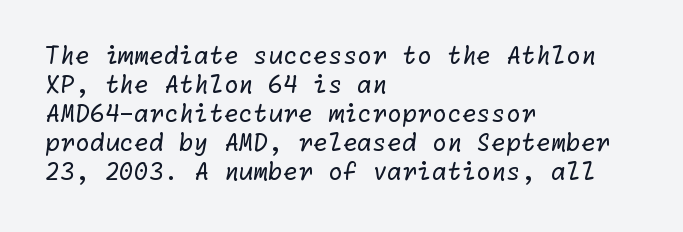
{"bold": "no", "underline": "no", "align": "left", "line_spacing_ratio": 1.21, "letter_spacing": "normal", "letter_spacing_em": 0.0, "glyph_px": 24}
